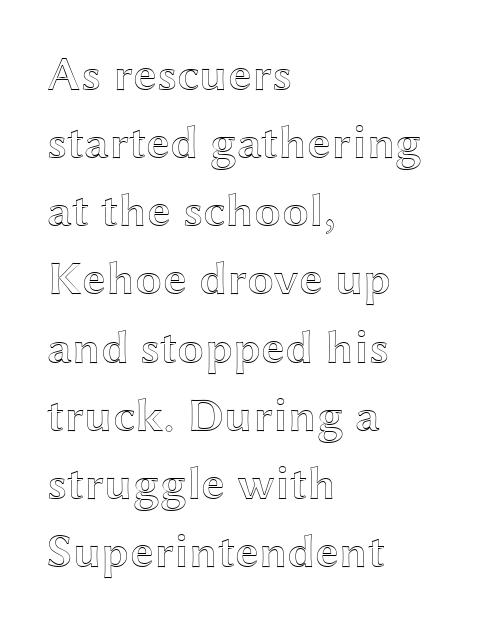
{"italic": "no", "width": "wide", "x_height": "medium", "monospaced": "no", "underline": "no", "align": "left", "line_spacing": "normal", "line_spacing_ratio": 1.42, "letter_spacing": "normal", "letter_spacing_em": 0.0, "glyph_px": 48}
